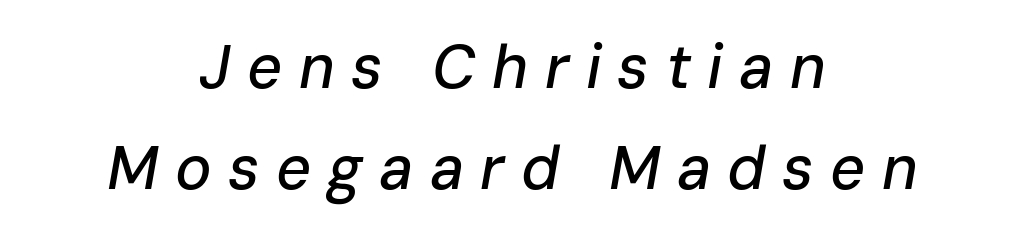
Q: Is the text italic (slanted)? A: Yes, it leans right by about 10 degrees.
Q: Is the text underlined? A: No.
Q: How is the paragraph aligned? A: Centered.
Q: Is the spacing between letters normal or unusually wide? A: Unusually wide.
Q: Is the spacing between lines tight, normal or loose? A: Normal.
Q: Width (condensed, normal, or wide)? A: Normal.
Q: Stroke contrast? A: Low.
Q: x-height? A: Medium.
Q: Monospaced? A: No.
